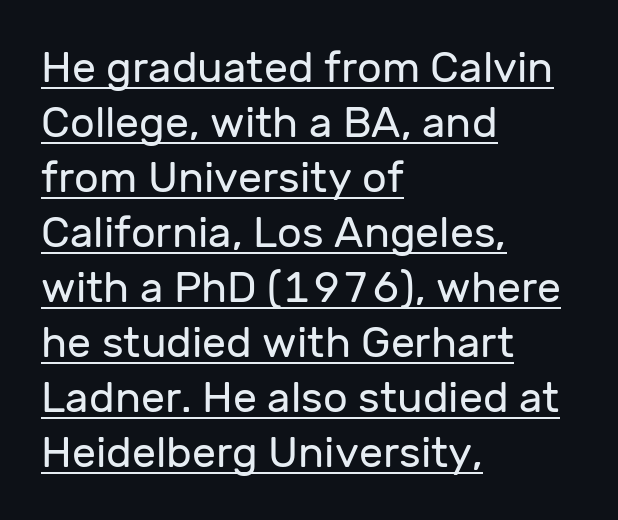
The image shows 43 px regular-weight sans-serif type, upright; set left-aligned, normal line spacing (1.28x), normal letter spacing, underlined; low stroke contrast and a medium x-height.
